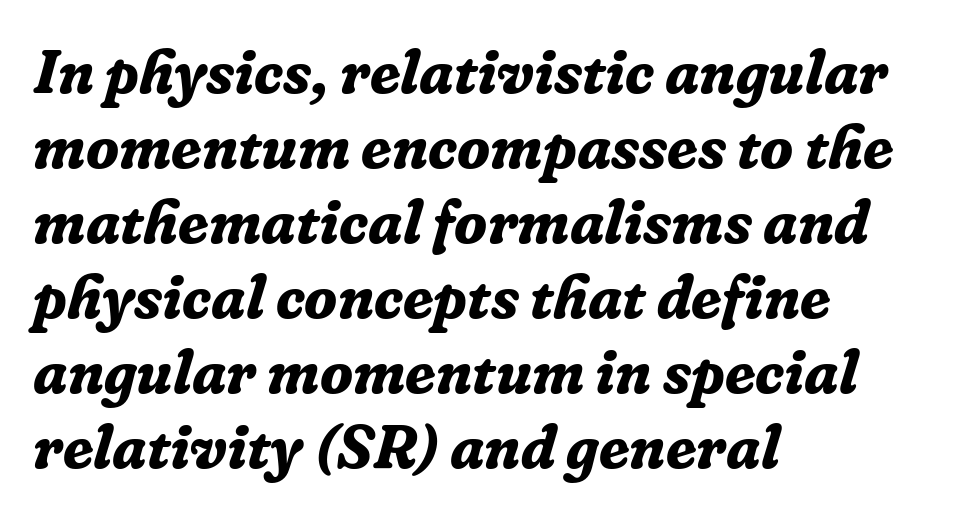
Q: Is the text bold? A: Yes.
Q: Is the text italic (slanted)? A: Yes, it leans right by about 16 degrees.
Q: Is the typeface a serif or a sans-serif typeface? A: Serif.
Q: Is the text underlined? A: No.
Q: How is the paragraph aligned? A: Left-aligned.
Q: Is the spacing between letters normal or unusually wide? A: Normal.
Q: Width (condensed, normal, or wide)? A: Normal.
Q: Stroke contrast? A: Low.
Q: x-height? A: Medium.
Q: Monospaced? A: No.
